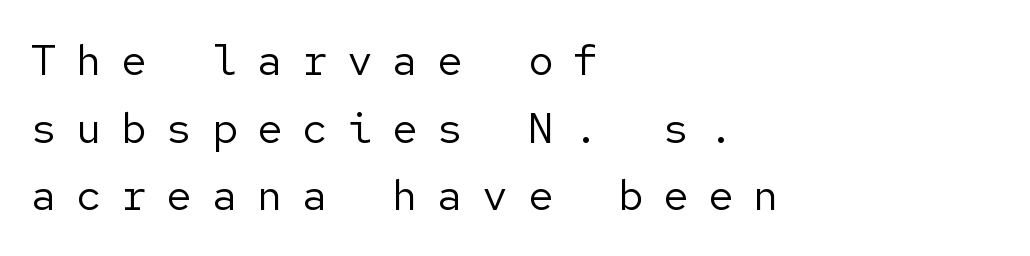
{"serif": "no", "italic": "no", "bold": "no", "weight": "regular", "width": "normal", "stroke_contrast": "low", "x_height": "medium", "underline": "no", "align": "left", "line_spacing": "normal", "line_spacing_ratio": 1.57, "letter_spacing": "wide", "letter_spacing_em": 0.45, "glyph_px": 43}
